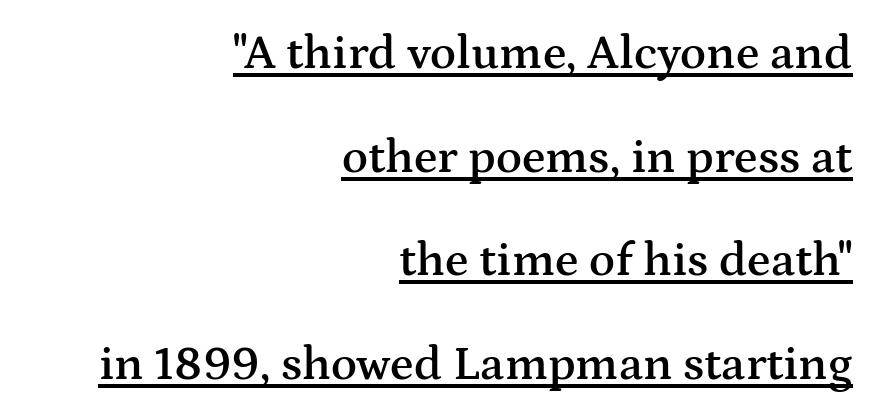
The image shows 48 px semibold, wide serif type, upright; set right-aligned, loose line spacing (2.16x), normal letter spacing, underlined; medium stroke contrast and a medium x-height.
